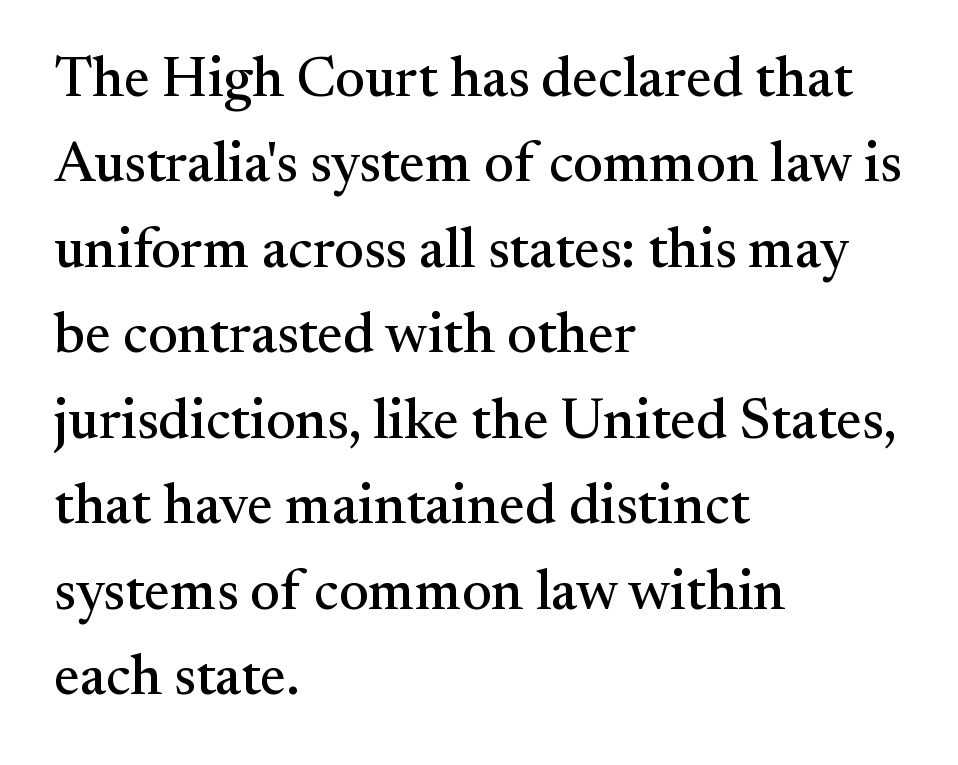
Q: Is the text italic (slanted)? A: No, it is upright.
Q: Is the typeface a serif or a sans-serif typeface? A: Serif.
Q: Is the text underlined? A: No.
Q: How is the paragraph aligned? A: Left-aligned.
Q: Is the spacing between letters normal or unusually wide? A: Normal.
Q: Is the spacing between lines tight, normal or loose? A: Normal.
Q: Width (condensed, normal, or wide)? A: Normal.
Q: Stroke contrast? A: Medium.
Q: x-height? A: Small.
Q: Monospaced? A: No.
